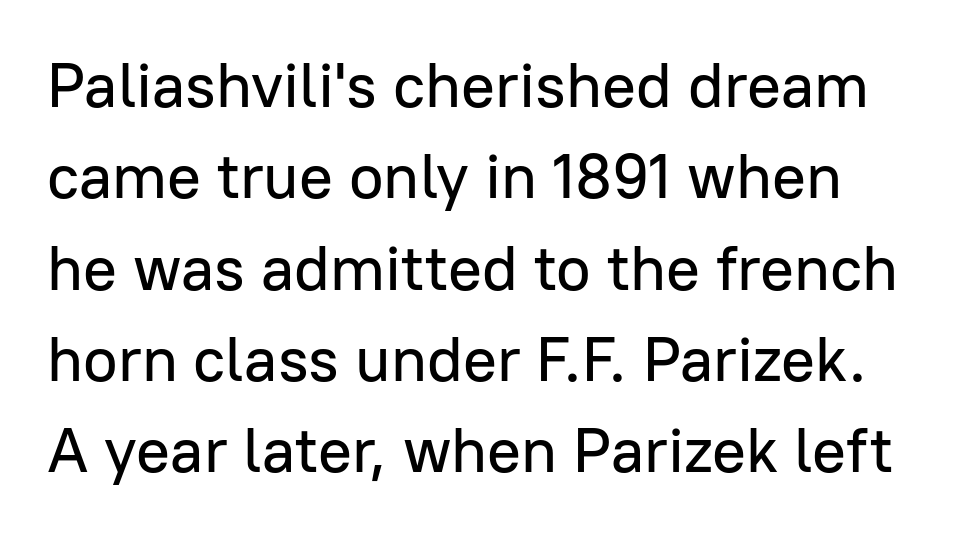
The image shows 63 px sans-serif type, upright; set normal line spacing (1.45x), normal letter spacing, not underlined; low stroke contrast and a medium x-height.
